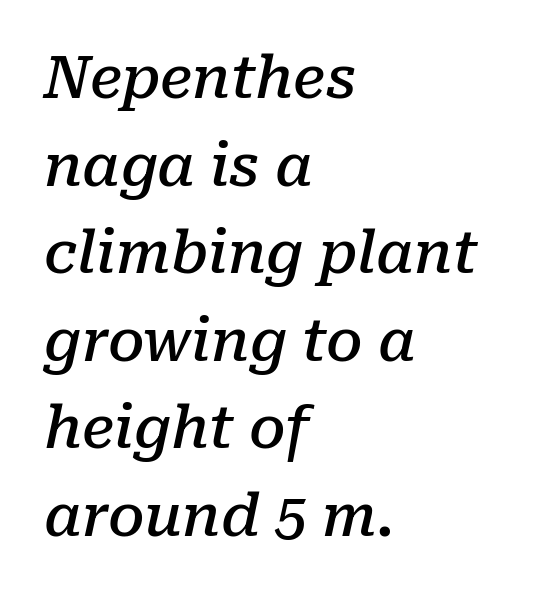
Unlike a clean sans, this face finishes its strokes with serifs. Is this a fixed-width face? No — the glyphs have proportional, varying widths. The specimen omits any rule beneath the text block's lines. Leading: standard. Typeset ragged right — the left edge is the straight one.
